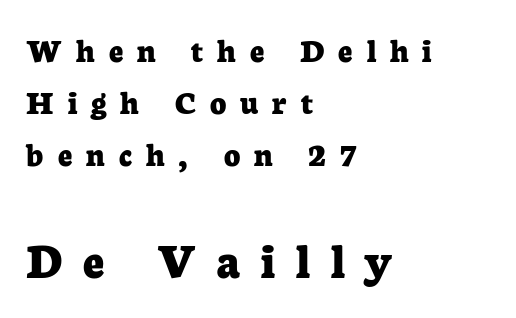
{"serif": "yes", "italic": "no", "bold": "yes", "weight": "bold", "width": "normal", "stroke_contrast": "low", "x_height": "medium", "monospaced": "no", "underline": "no", "align": "left", "line_spacing": "normal", "line_spacing_ratio": 1.49, "letter_spacing": "wide", "letter_spacing_em": 0.4, "larger_block": "second", "size_ratio": 1.49, "glyph_px": 52}
